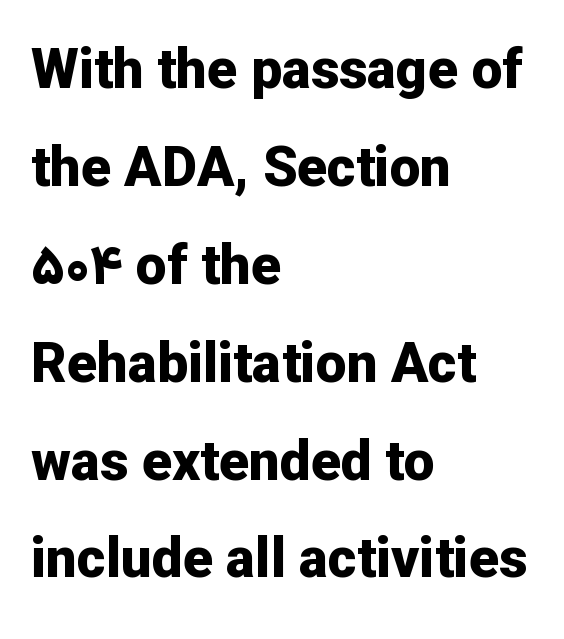
Q: Is the text bold? A: Yes.
Q: Is the text italic (slanted)? A: No, it is upright.
Q: Is the typeface a serif or a sans-serif typeface? A: Sans-serif.
Q: Is the text underlined? A: No.
Q: How is the paragraph aligned? A: Left-aligned.
Q: Is the spacing between letters normal or unusually wide? A: Normal.
Q: Width (condensed, normal, or wide)? A: Normal.
Q: Stroke contrast? A: Low.
Q: x-height? A: Medium.
Q: Monospaced? A: No.
